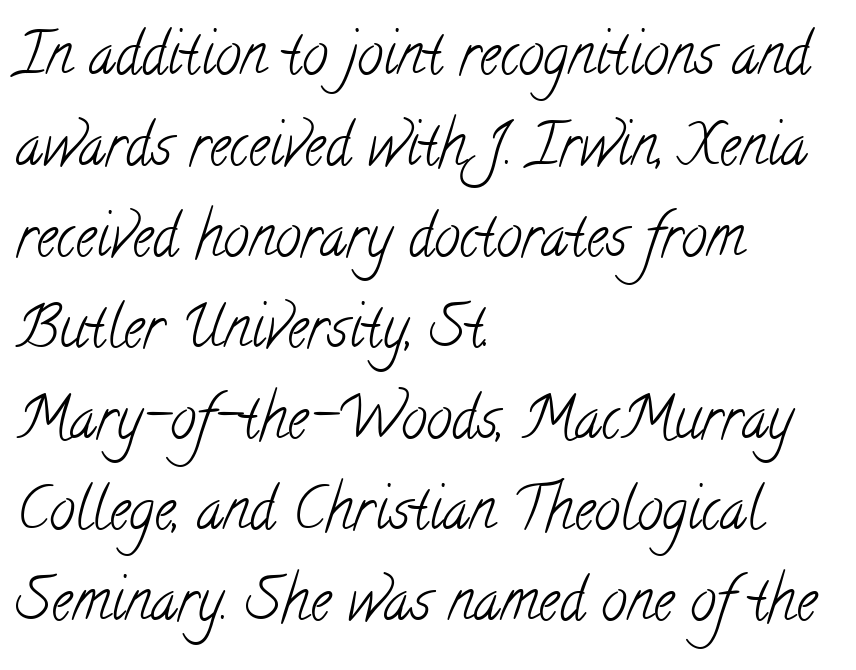
Q: Is the text bold? A: No.
Q: Is the text underlined? A: No.
Q: How is the paragraph aligned? A: Left-aligned.
Q: Is the spacing between letters normal or unusually wide? A: Normal.
Q: Is the spacing between lines tight, normal or loose? A: Normal.
Q: Width (condensed, normal, or wide)? A: Condensed.
Q: Stroke contrast? A: Low.
Q: x-height? A: Small.
Q: Monospaced? A: No.
